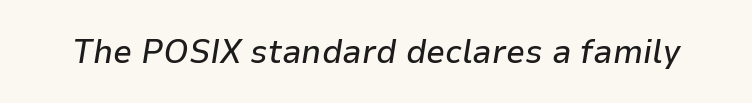
The string is rendered with underlining switched off. Each letter keeps its own natural width here, so spacing adapts to shape. The whole block is typeset with a tilt. Inter-character spacing is left at the font's built-in metrics.
